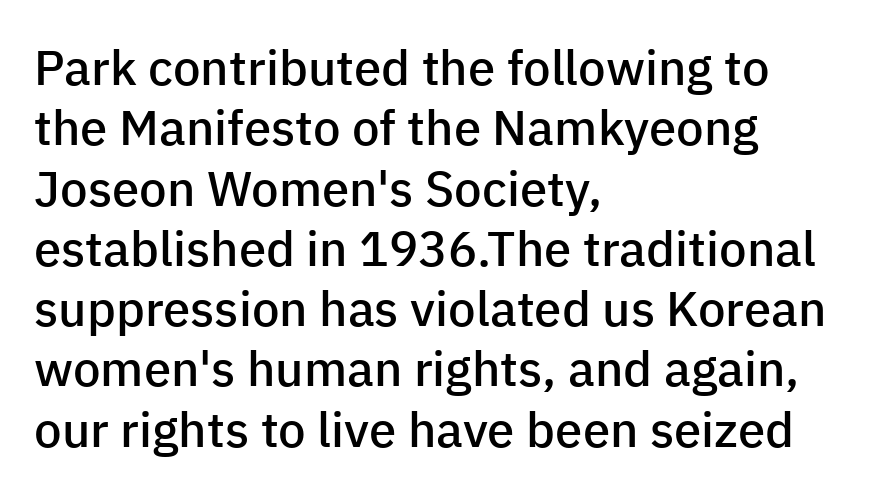
{"serif": "no", "italic": "no", "bold": "semi", "weight": "semibold", "width": "normal", "stroke_contrast": "low", "x_height": "medium", "monospaced": "no", "underline": "no", "align": "left", "line_spacing_ratio": 1.23, "letter_spacing": "normal", "letter_spacing_em": 0.0, "glyph_px": 49}
